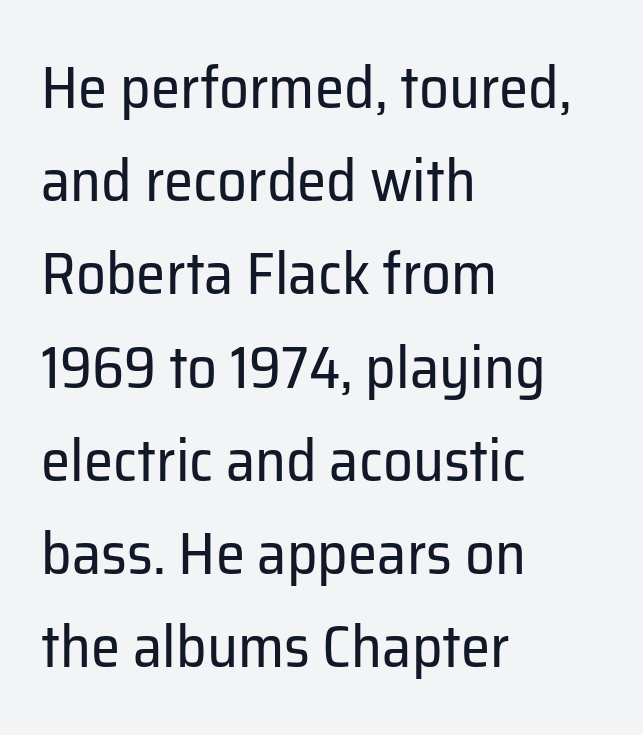
Anything drawn beneath the words? Only blank space. Default kerning and tracking; the words read as compact shapes. The glyphs in this specimen are sans serif. The designer left line spacing at the default. Stems here are at most as thick as an everyday book face. The typography opts for an upright posture over an oblique one.
